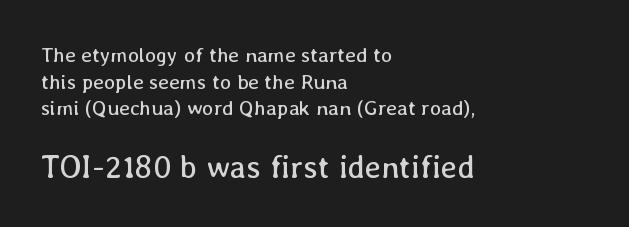
{"italic": "no", "bold": "no", "weight": "regular", "width": "normal", "stroke_contrast": "low", "x_height": "medium", "monospaced": "no", "underline": "no", "align": "left", "line_spacing": "normal", "line_spacing_ratio": 1.27, "letter_spacing": "normal", "letter_spacing_em": 0.0, "larger_block": "second", "size_ratio": 1.52, "glyph_px": 32}
